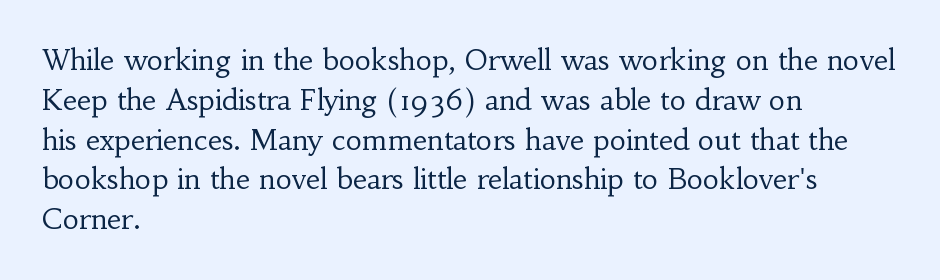
The lettering holds an erect, upright posture throughout. Spacing between characters is what you'd get straight out of the box. These glyphs show unthickened strokes, regular width or finer. The compositor pushed each line to the left boundary.
